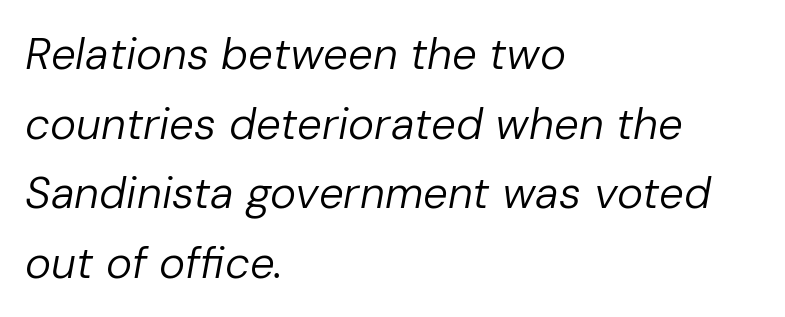
Q: Is the text bold? A: No.
Q: Is the text italic (slanted)? A: Yes, it leans right by about 10 degrees.
Q: Is the text underlined? A: No.
Q: How is the paragraph aligned? A: Left-aligned.
Q: Is the spacing between letters normal or unusually wide? A: Normal.
Q: Is the spacing between lines tight, normal or loose? A: Normal.
Q: Width (condensed, normal, or wide)? A: Normal.
Q: Stroke contrast? A: Low.
Q: x-height? A: Medium.
Q: Monospaced? A: No.
